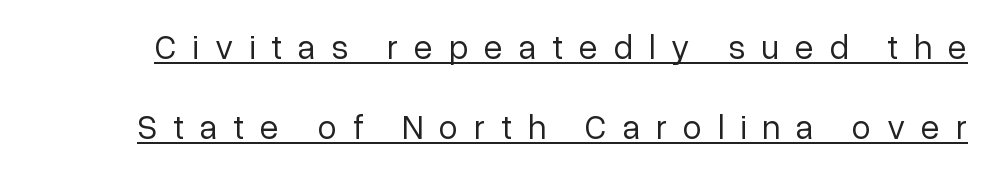
{"serif": "no", "italic": "no", "bold": "no", "weight": "regular", "width": "normal", "stroke_contrast": "low", "x_height": "medium", "monospaced": "no", "underline": "yes", "line_spacing": "loose", "line_spacing_ratio": 2.34, "letter_spacing": "wide", "letter_spacing_em": 0.47, "glyph_px": 34}
